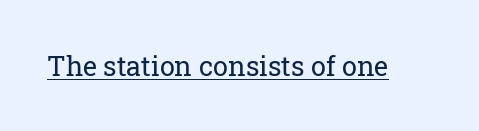
The image shows 27 px text type, upright; set normal letter spacing, underlined.
